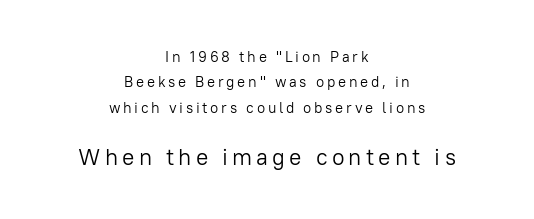
Q: Is the text bold? A: No.
Q: Is the text italic (slanted)? A: No, it is upright.
Q: Is the text underlined? A: No.
Q: How is the paragraph aligned? A: Centered.
Q: Is the spacing between lines tight, normal or loose? A: Normal.
Q: Which block of text is set in a larger size, the first (top) or the second (bottom)? A: The second (bottom) one.
